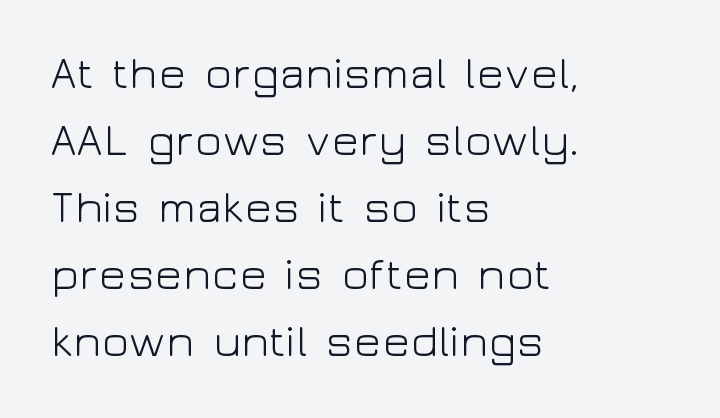
Beneath every word, the page is bare. One-word summary of the alignment: left. Character widths vary here, with narrow letters taking less room than wide ones. Whoever set this chose a conventional vertical rhythm. Is there any slant? The stems are plumb. The rendering shows plain stroke endings on the letterforms — a sans-serif design.
